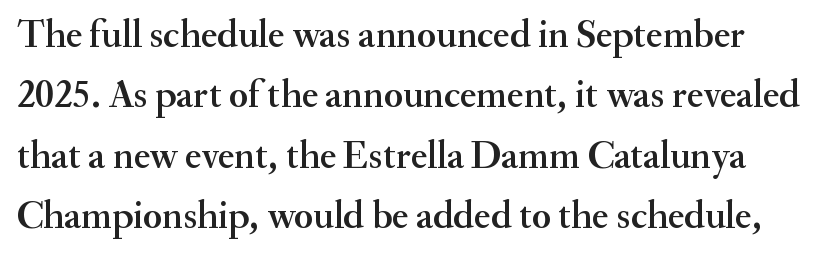
{"serif": "yes", "italic": "no", "width": "normal", "stroke_contrast": "medium", "x_height": "small", "monospaced": "no", "underline": "no", "line_spacing": "normal", "line_spacing_ratio": 1.55, "letter_spacing": "normal", "letter_spacing_em": 0.0, "glyph_px": 39}
